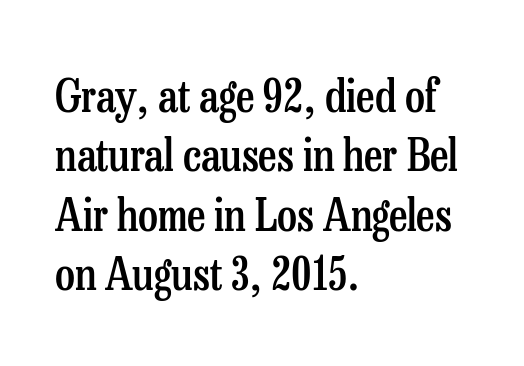
Q: Is the text bold? A: Semi-bold.
Q: Is the text italic (slanted)? A: No, it is upright.
Q: Is the typeface a serif or a sans-serif typeface? A: Serif.
Q: Is the text underlined? A: No.
Q: How is the paragraph aligned? A: Left-aligned.
Q: Is the spacing between letters normal or unusually wide? A: Normal.
Q: Is the spacing between lines tight, normal or loose? A: Normal.
Q: Width (condensed, normal, or wide)? A: Condensed.
Q: Stroke contrast? A: Low.
Q: x-height? A: Medium.
Q: Monospaced? A: No.
